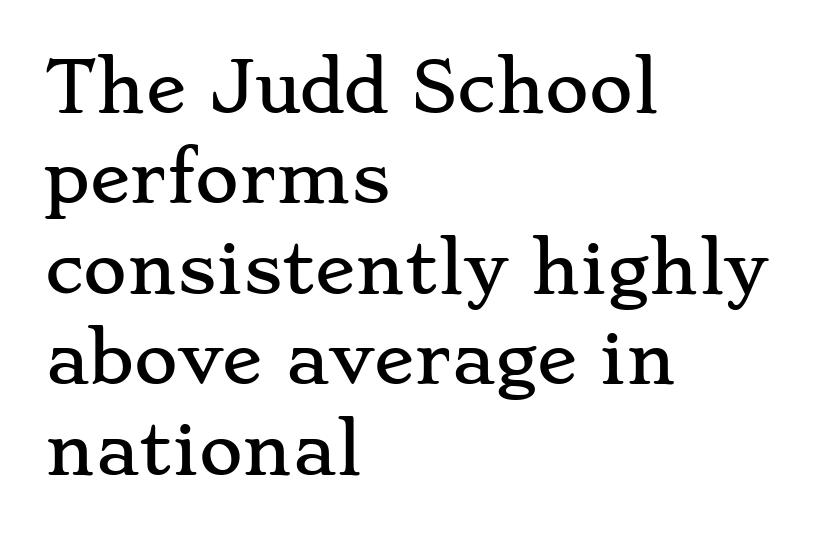
A typesetter would label this face a serif. The baseline area is clear. Designer's note — italics off, roman on. Horizontal alignment here is leftward, the default for most running prose.
